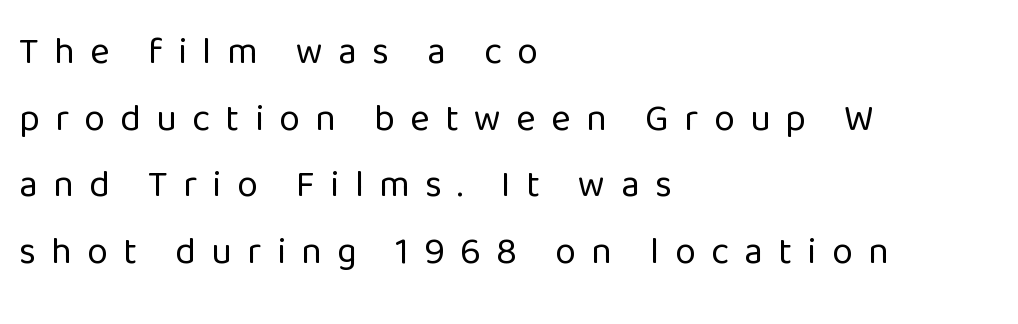
Q: Is the text bold? A: No.
Q: Is the text italic (slanted)? A: No, it is upright.
Q: Is the typeface a serif or a sans-serif typeface? A: Sans-serif.
Q: Is the text underlined? A: No.
Q: How is the paragraph aligned? A: Left-aligned.
Q: Is the spacing between letters normal or unusually wide? A: Unusually wide.
Q: Width (condensed, normal, or wide)? A: Normal.
Q: Stroke contrast? A: Low.
Q: x-height? A: Medium.
Q: Monospaced? A: No.
